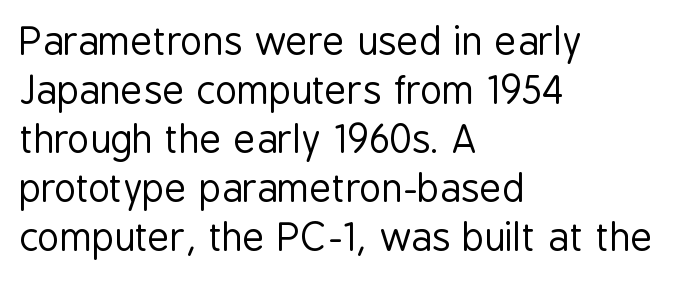
The image shows 38 px regular-weight, condensed sans-serif type, upright; set left-aligned, normal line spacing (1.29x), normal letter spacing, not underlined; low stroke contrast and a medium x-height.
